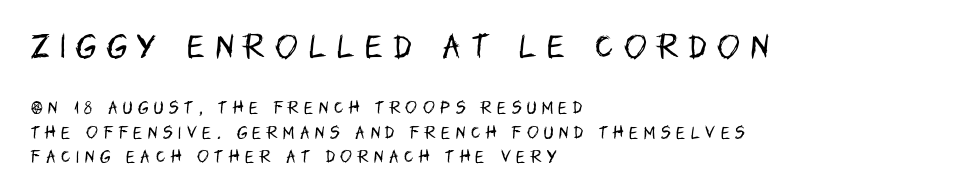
The image shows 27 px text type, upright; set left-aligned, line spacing 1.73x, unusually wide letter spacing (+0.4 em), not underlined; the first (top) block is 1.93x larger.
